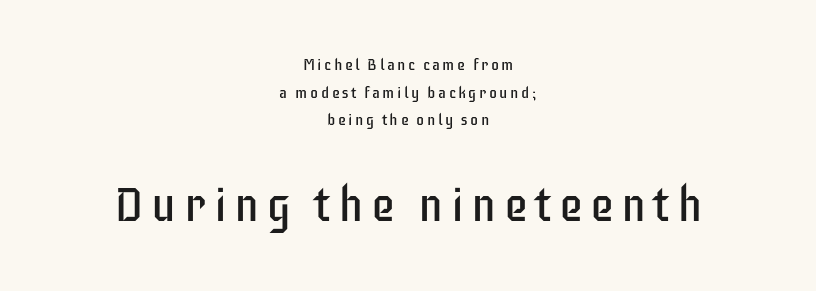
Q: Is the text bold? A: No.
Q: Is the text italic (slanted)? A: No, it is upright.
Q: Is the typeface a serif or a sans-serif typeface? A: Sans-serif.
Q: Is the text underlined? A: No.
Q: How is the paragraph aligned? A: Centered.
Q: Which block of text is set in a larger size, the first (top) or the second (bottom)? A: The second (bottom) one.
Q: Width (condensed, normal, or wide)? A: Condensed.
Q: Stroke contrast? A: Low.
Q: x-height? A: Large.
Q: Monospaced? A: No.
